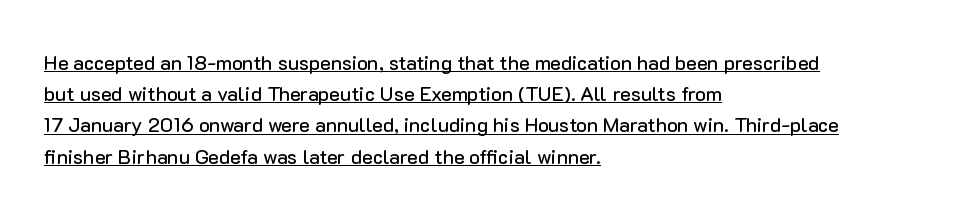
Left-aligned paragraph, ragged on the right. Has an underline been added? It has. A typesetter would call this leading conventional body-copy spacing. Look at the tracking — it's just the regular setting, nothing added. A typesetter would mark this as roman, not italic.
